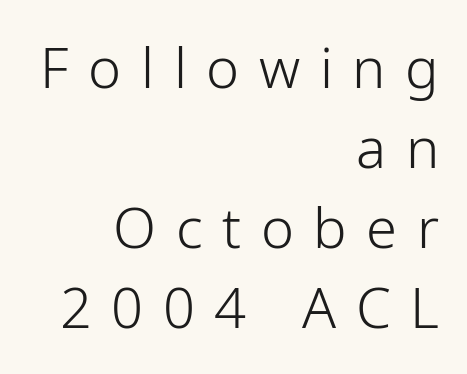
{"serif": "no", "italic": "no", "bold": "no", "weight": "light", "width": "normal", "stroke_contrast": "low", "x_height": "medium", "monospaced": "no", "underline": "no", "align": "right", "line_spacing": "normal", "line_spacing_ratio": 1.43, "letter_spacing": "wide", "letter_spacing_em": 0.35, "glyph_px": 56}
